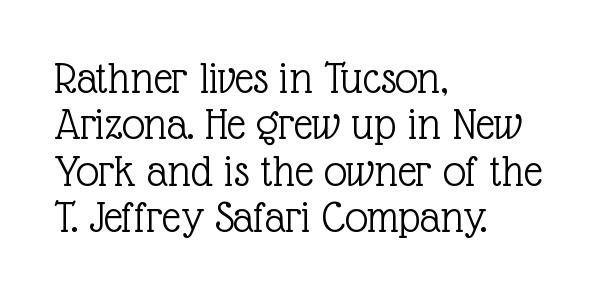
The image shows 46 px light serif type, upright; set left-aligned, tight line spacing (1.01x), normal letter spacing, not underlined; a medium x-height.
